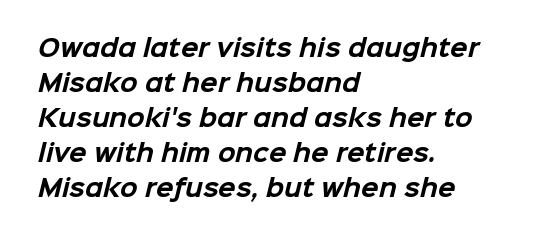
The image shows 23 px bold type; set left-aligned, normal line spacing (1.52x), normal letter spacing, not underlined.
